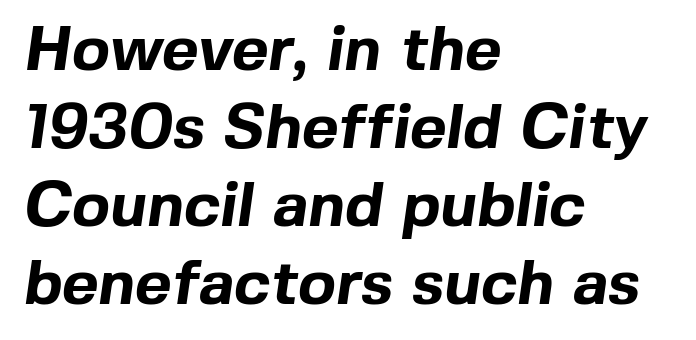
The image shows 63 px bold sans-serif type; set left-aligned, line spacing 1.24x, normal letter spacing, not underlined; a medium x-height.
